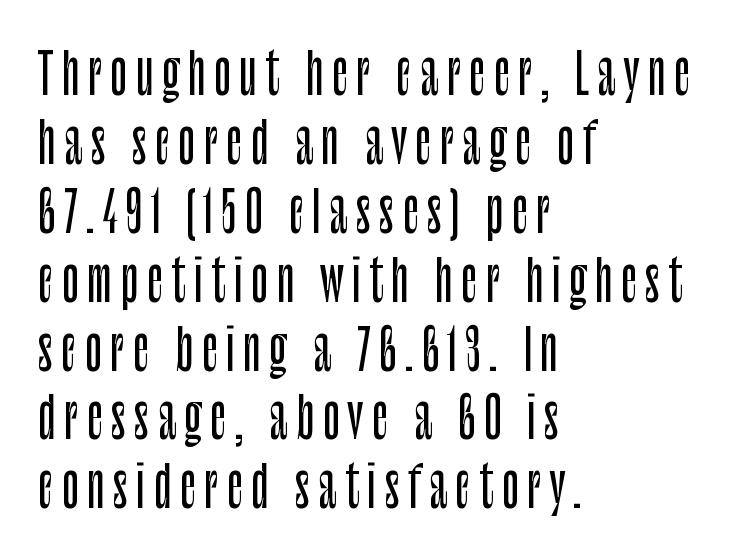
Q: Is the text italic (slanted)? A: No, it is upright.
Q: Is the typeface a serif or a sans-serif typeface? A: Sans-serif.
Q: Is the text underlined? A: No.
Q: How is the paragraph aligned? A: Left-aligned.
Q: Width (condensed, normal, or wide)? A: Condensed.
Q: Stroke contrast? A: Low.
Q: x-height? A: Large.
Q: Monospaced? A: No.
